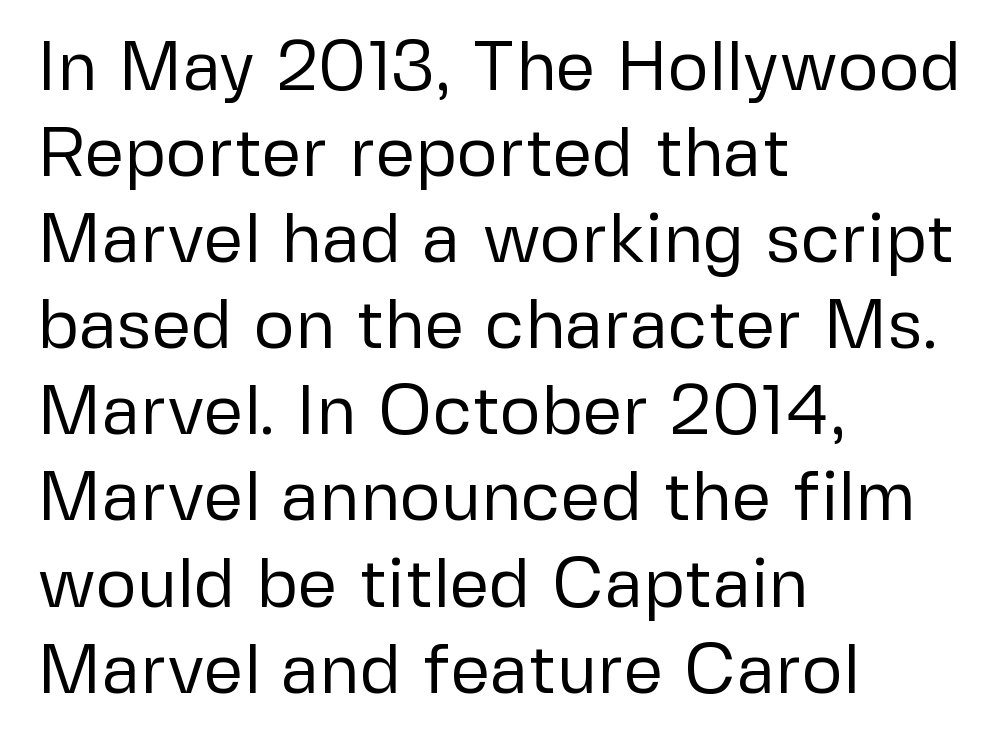
The image shows 70 px regular-weight sans-serif type, upright; set left-aligned, line spacing 1.23x, normal letter spacing, not underlined; low stroke contrast and a medium x-height.
